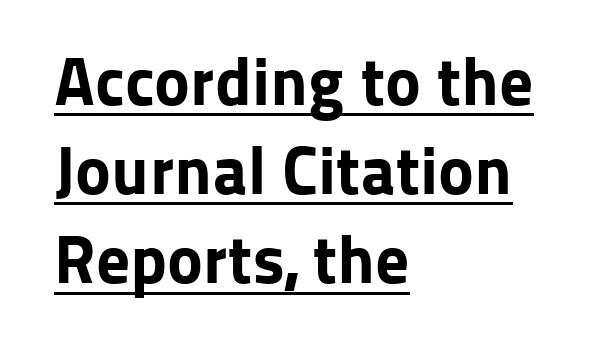
Underlining? Definitely there. The face used here is proportionally spaced, like ordinary book or web type. Posture: vertical. This sample is left-justified, so line endings fall wherever the words run out.
